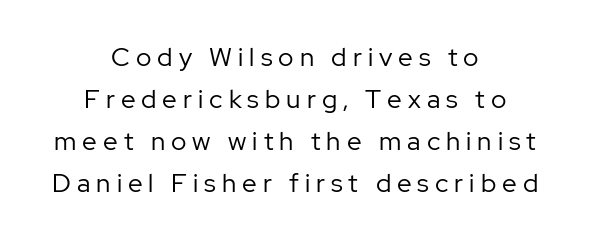
The weight tops out at a normal text grade. Each new line begins a customary step beneath the previous one. The typesetter chose a symmetrical, centered arrangement here. Check under the words: just untouched page. Caption: expanded tracking, letters set apart. Rendered with straight, roman letterforms.
